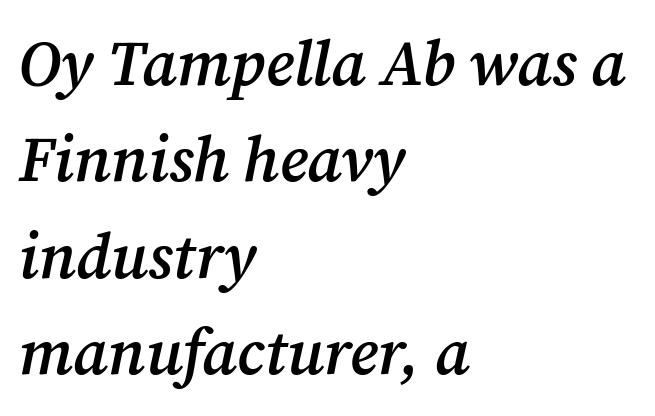
Q: Is the text bold? A: Semi-bold.
Q: Is the text italic (slanted)? A: Yes, it leans right by about 12 degrees.
Q: Is the typeface a serif or a sans-serif typeface? A: Serif.
Q: Is the text underlined? A: No.
Q: How is the paragraph aligned? A: Left-aligned.
Q: Is the spacing between letters normal or unusually wide? A: Normal.
Q: Is the spacing between lines tight, normal or loose? A: Normal.
Q: Width (condensed, normal, or wide)? A: Normal.
Q: Stroke contrast? A: Medium.
Q: x-height? A: Medium.
Q: Monospaced? A: No.
